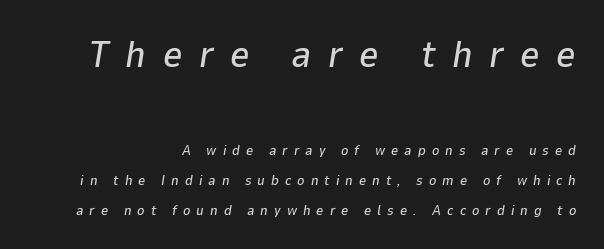
Inter-character spacing is expanded well beyond the font's built-in metrics. The passage shown is not underscored anywhere. A typesetter would call this proportional, since set widths differ per character. If you measured baseline to baseline, you'd find a long distance. In terms of posture, this sample is oblique.
